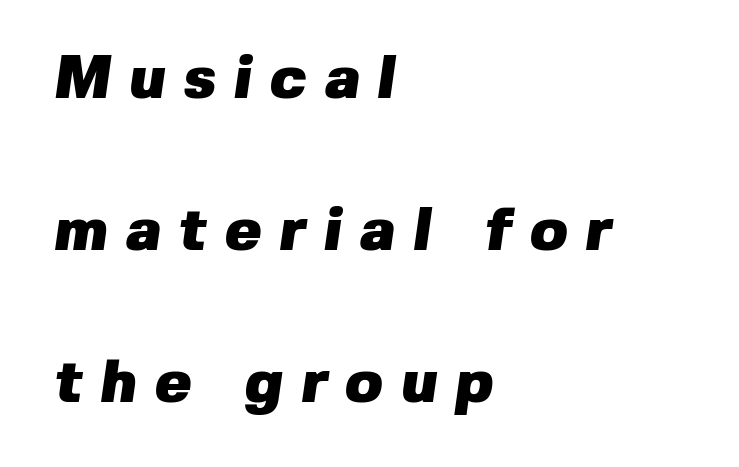
The image shows 61 px heavy sans-serif type; set left-aligned, loose line spacing (2.49x), unusually wide letter spacing (+0.29 em), not underlined; low stroke contrast and a medium x-height.
